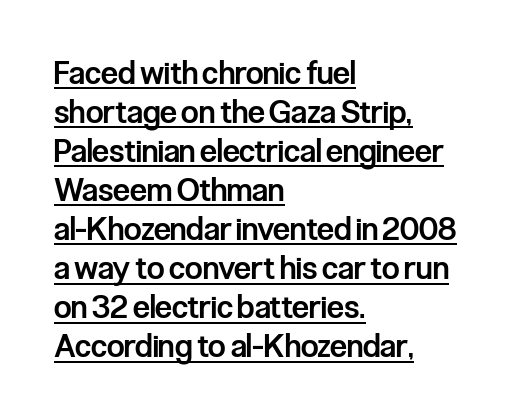
Notice how the stems are strictly vertical — no italics here. Typographic density is moderately raised because the face is semibold. Horizontal bands of white between lines are of average thickness. You could call the tracking neutral — neither tight nor loose.
